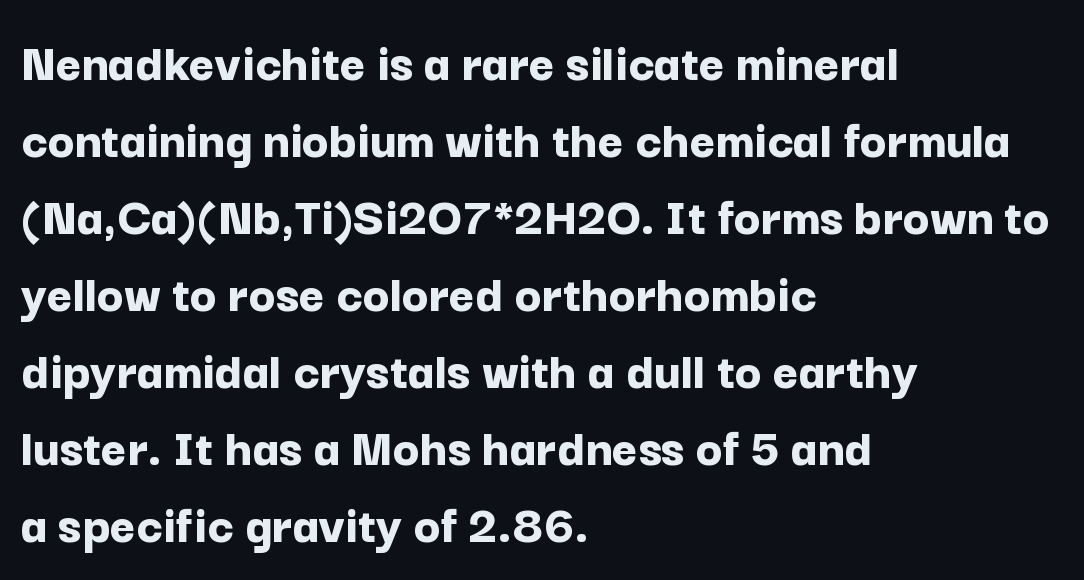
The image shows 55 px bold sans-serif type, upright; set left-aligned, normal line spacing (1.4x), normal letter spacing, not underlined; low stroke contrast and a medium x-height.
